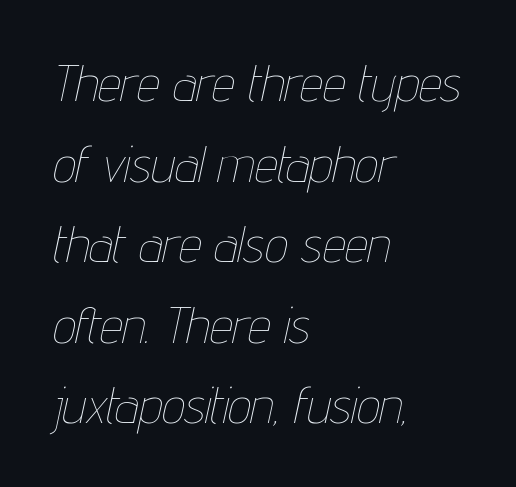
The image shows 51 px thin, condensed type, italic (leaning right); set left-aligned, normal line spacing (1.58x), normal letter spacing, not underlined; low stroke contrast and a medium x-height.
